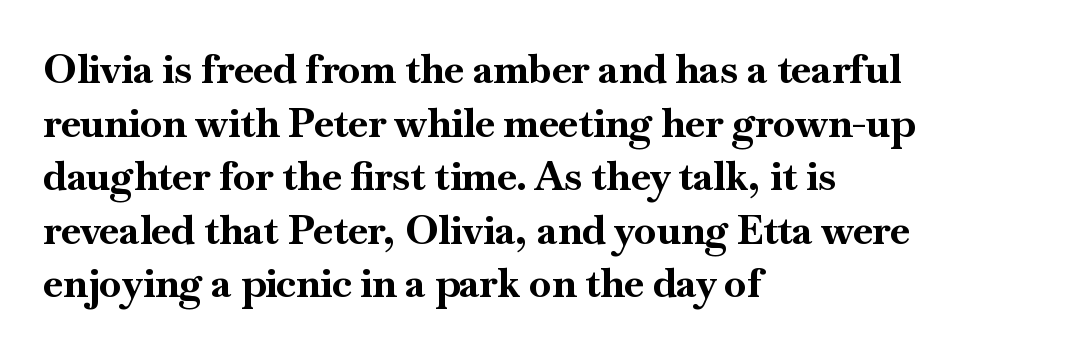
The image shows 40 px bold serif type, upright; set left-aligned, normal line spacing (1.34x), normal letter spacing, not underlined; high stroke contrast and a small x-height.
